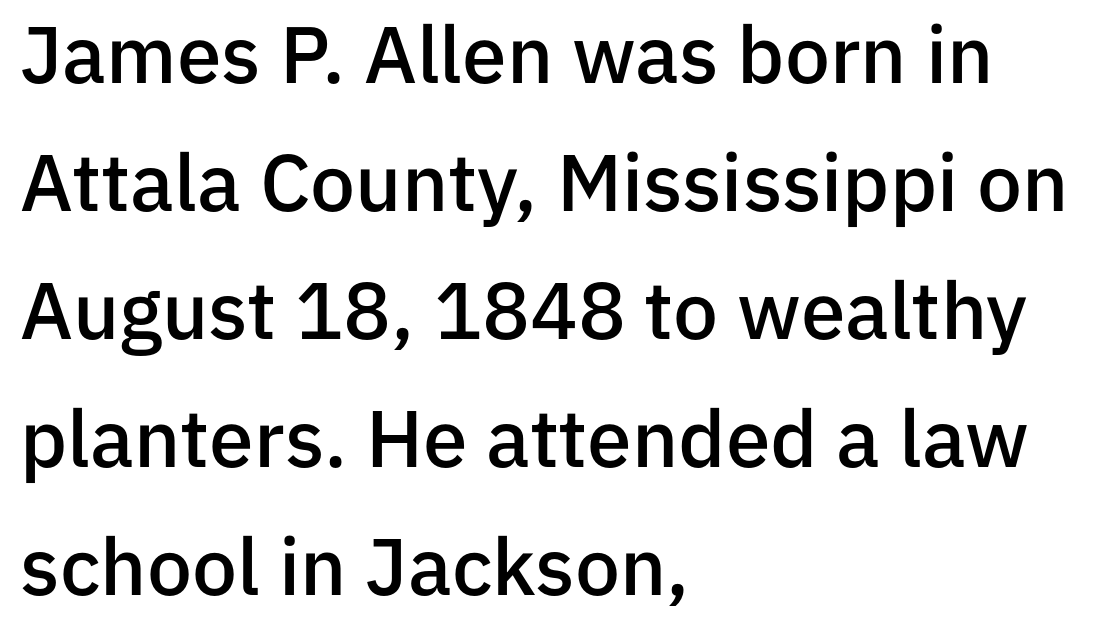
Q: Is the text bold? A: Semi-bold.
Q: Is the text italic (slanted)? A: No, it is upright.
Q: Is the typeface a serif or a sans-serif typeface? A: Sans-serif.
Q: Is the text underlined? A: No.
Q: How is the paragraph aligned? A: Left-aligned.
Q: Is the spacing between letters normal or unusually wide? A: Normal.
Q: Is the spacing between lines tight, normal or loose? A: Normal.
Q: Width (condensed, normal, or wide)? A: Normal.
Q: Stroke contrast? A: Low.
Q: x-height? A: Medium.
Q: Monospaced? A: No.
